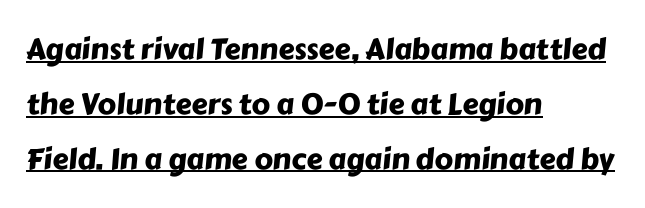
The image shows 29 px sans-serif type; set left-aligned, line spacing 1.89x, normal letter spacing, underlined; low stroke contrast and a medium x-height.
